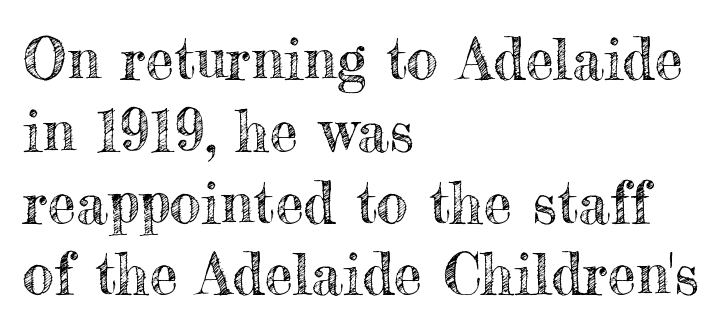
Just letters on the line, the space beneath them empty. Line beginnings align vertically; line endings do not. The rows are spaced the way most documents space them. The font's upright variant was chosen for this text.
